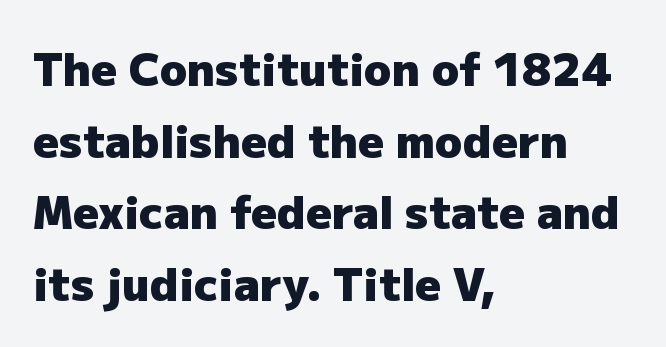
The image shows 45 px heavy sans-serif type, upright; set left-aligned, normal line spacing (1.59x), normal letter spacing, not underlined; low stroke contrast and a medium x-height.
